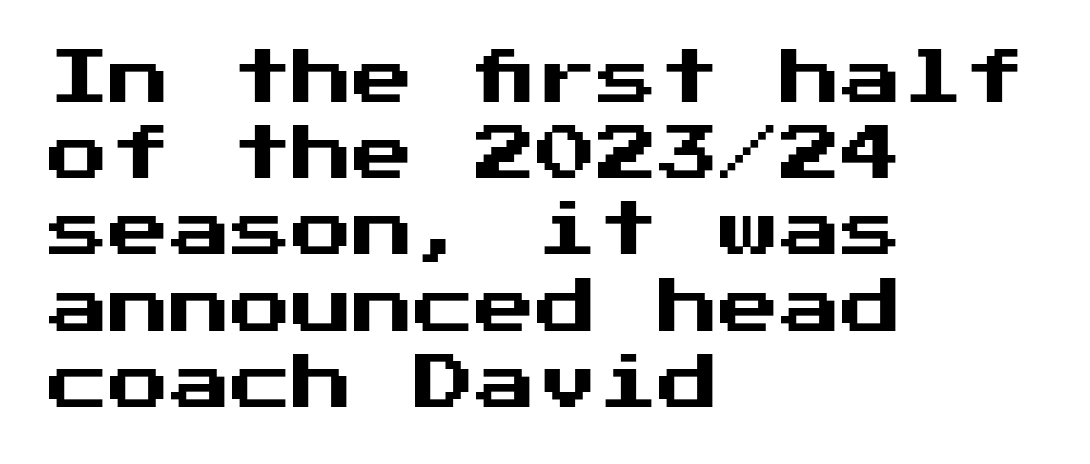
{"serif": "no", "italic": "no", "width": "normal", "stroke_contrast": "medium", "x_height": "medium", "underline": "no", "align": "left", "line_spacing": "normal", "line_spacing_ratio": 1.25, "letter_spacing": "normal", "letter_spacing_em": 0.0, "glyph_px": 61}
